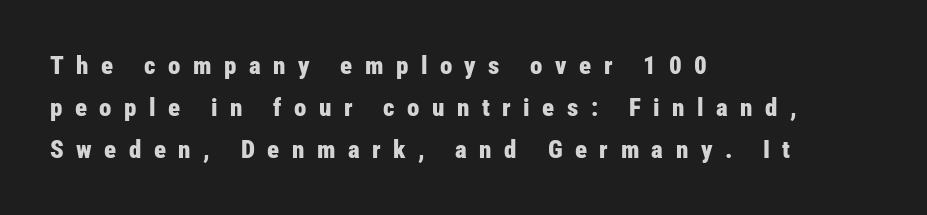
Q: Is the text bold? A: Yes.
Q: Is the text italic (slanted)? A: No, it is upright.
Q: Is the text underlined? A: No.
Q: How is the paragraph aligned? A: Left-aligned.
Q: Is the spacing between letters normal or unusually wide? A: Unusually wide.
Q: Is the spacing between lines tight, normal or loose? A: Normal.
